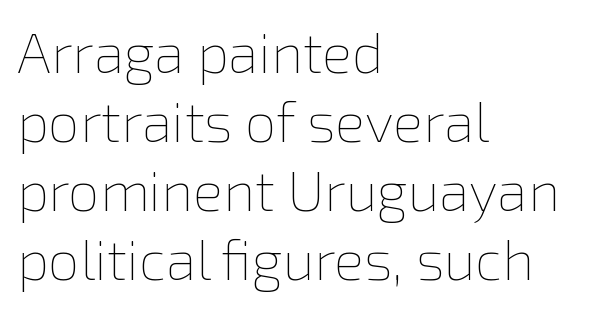
{"italic": "no", "bold": "no", "weight": "thin", "width": "normal", "x_height": "medium", "monospaced": "no", "underline": "no", "align": "left", "line_spacing_ratio": 1.23, "letter_spacing": "normal", "letter_spacing_em": 0.0, "glyph_px": 56}
